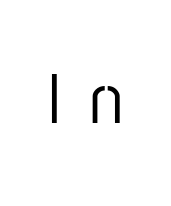
{"serif": "no", "italic": "no", "width": "condensed", "stroke_contrast": "low", "x_height": "medium", "monospaced": "no", "underline": "no", "letter_spacing": "wide", "letter_spacing_em": 0.41, "glyph_px": 72}
